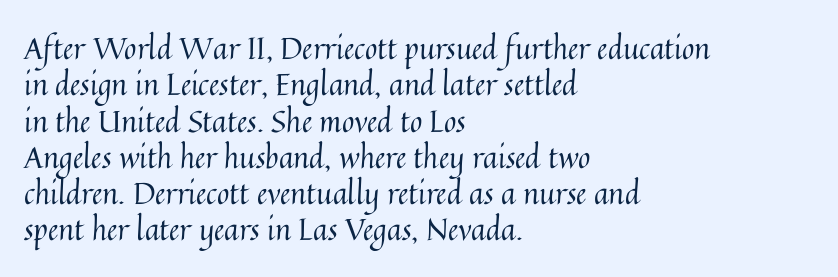
{"bold": "no", "weight": "regular", "width": "normal", "stroke_contrast": "medium", "x_height": "medium", "monospaced": "no", "underline": "no", "align": "left", "line_spacing_ratio": 1.21, "letter_spacing": "normal", "letter_spacing_em": 0.0, "glyph_px": 30}
